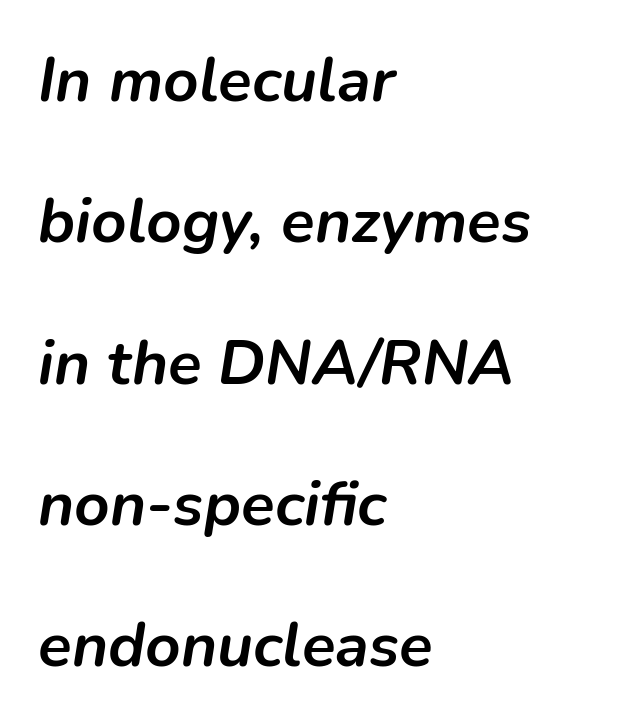
Q: Is the text bold? A: Yes.
Q: Is the text italic (slanted)? A: Yes, it leans right by about 9 degrees.
Q: Is the text underlined? A: No.
Q: How is the paragraph aligned? A: Left-aligned.
Q: Is the spacing between letters normal or unusually wide? A: Normal.
Q: Is the spacing between lines tight, normal or loose? A: Loose.
Q: Width (condensed, normal, or wide)? A: Normal.
Q: Stroke contrast? A: Low.
Q: x-height? A: Medium.
Q: Monospaced? A: No.
